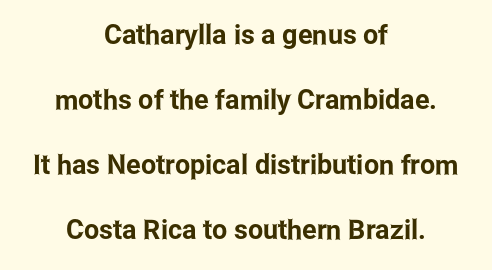
The space beneath each line is pristine and unruled. Every row of glyphs is offset so its center matches the block's center. The line-height multiplier appears high, well above default. The letters sit at their default tracking, neither squeezed nor spread.
